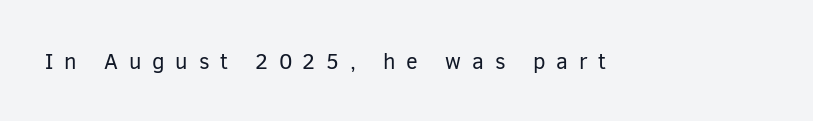
In terms of posture, this sample is upright. Inter-character spacing is expanded well beyond the font's built-in metrics. Underline: absent. The typesetting does not lean heavy: it is not bold.
